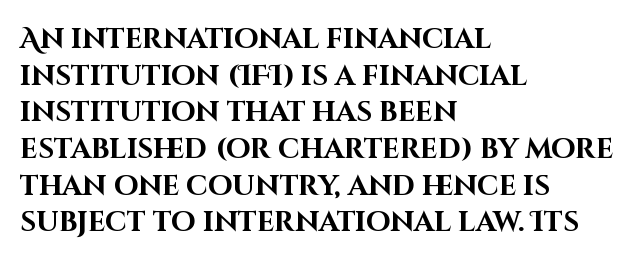
The image shows 28 px bold sans-serif type, upright; set left-aligned, normal line spacing (1.31x), normal letter spacing, not underlined; high stroke contrast and a large x-height.
